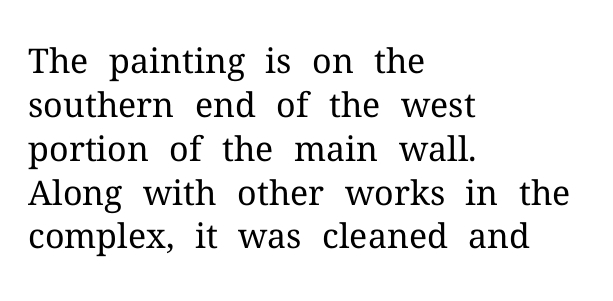
The face looks like a standard text weight, possibly lighter. Proportional: the letters do not fall into vertical columns. A typesetter would call this zero additional tracking. The block of text has a typical density, with ordinary space between rows. The typography opts for an upright posture over an oblique one.
